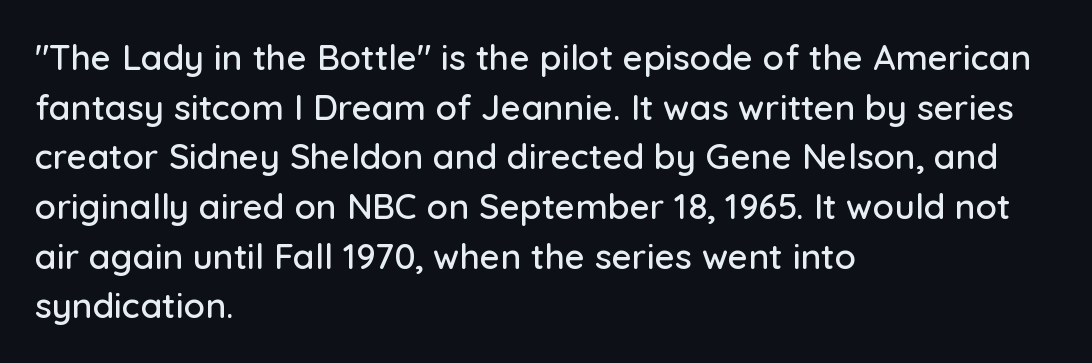
The image shows 35 px sans-serif type, upright; set left-aligned, normal line spacing (1.42x), normal letter spacing, not underlined; low stroke contrast and a medium x-height.
